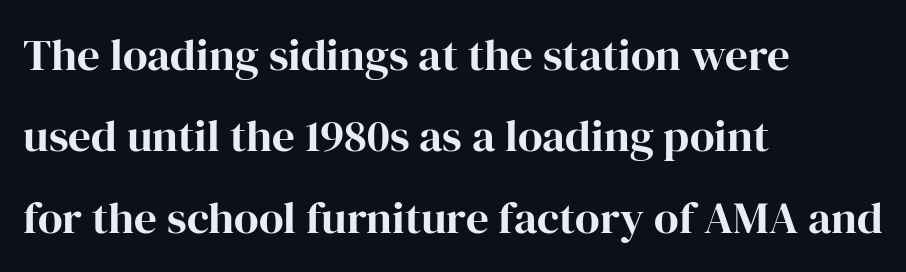
The image shows 45 px bold serif type, upright; set left-aligned, line spacing 1.81x, normal letter spacing, not underlined; high stroke contrast and a medium x-height.
